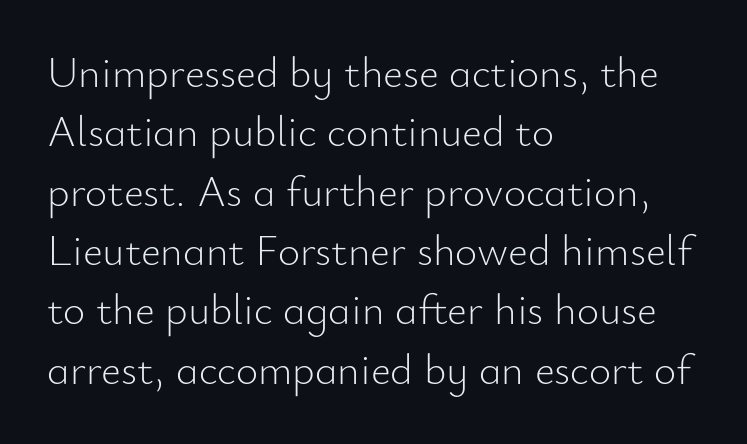
Rows of type keep a routine distance in the vertical direction. Do the characters align in a grid? No, the font is proportional. Is the letter spacing exaggerated? No — it looks like the ordinary default. Reading down the block, your eye returns to a fixed left position each line. The gap between lines stays unmarked.
